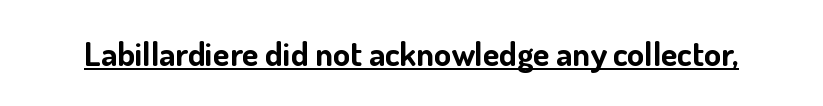
The image shows 34 px bold sans-serif type, upright; set normal letter spacing, underlined; low stroke contrast and a small x-height.
